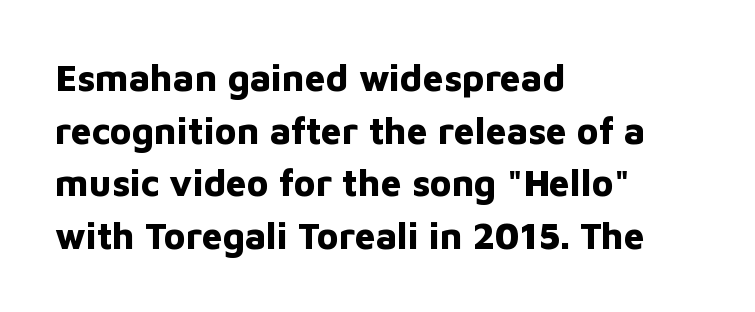
The leading is moderate, giving the passage an even texture. Observe the absence of serifs on each vertical stroke in this sample. You'd pick this weight for a headline — it's a proper bold. The area under the type is left untouched. Each letter keeps its own natural width here, so spacing adapts to shape. In terms of posture, this sample is upright.
